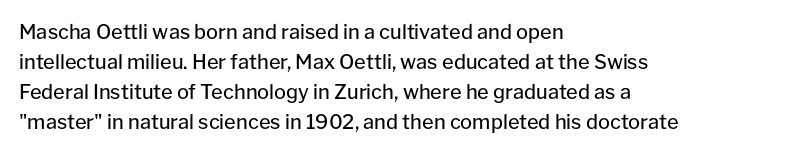
The image shows 20 px text type, upright; set left-aligned, normal line spacing (1.5x), normal letter spacing, not underlined.
